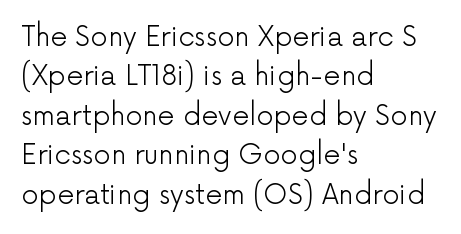
Quick note: not italic, upright. Is the stroke heavy? The answer is a plain regular-or-lighter. The setting favours the left margin, as ordinary paragraphs usually do. Has an underline been added? It has not. Tracking here is standard; glyphs follow each other at the usual distance. Line spacing here is normal.
